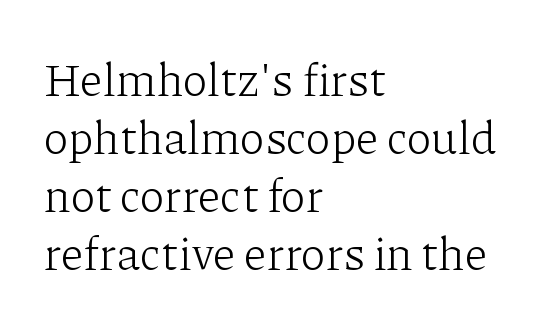
The image shows 46 px light serif type, upright; set left-aligned, normal line spacing (1.26x), normal letter spacing, not underlined; low stroke contrast and a medium x-height.
